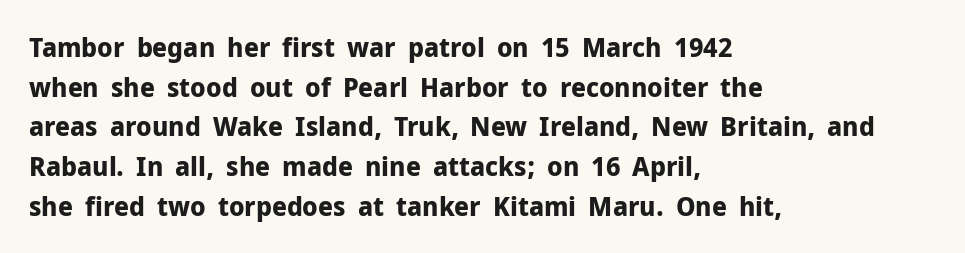
{"italic": "no", "bold": "yes", "underline": "no", "align": "left", "line_spacing": "normal", "line_spacing_ratio": 1.47, "letter_spacing": "normal", "letter_spacing_em": 0.0, "glyph_px": 27}
